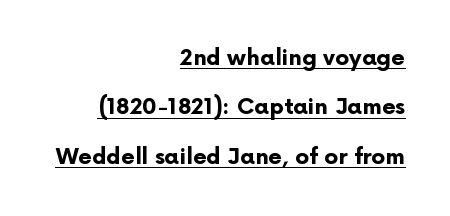
{"italic": "no", "bold": "yes", "underline": "yes", "align": "right", "line_spacing": "loose", "line_spacing_ratio": 2.25, "letter_spacing": "normal", "letter_spacing_em": 0.0, "glyph_px": 22}
